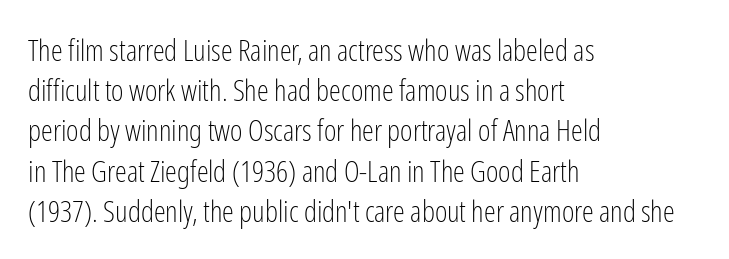
The image shows 30 px light, condensed sans-serif type, upright; set left-aligned, normal line spacing (1.34x), normal letter spacing, not underlined; low stroke contrast and a medium x-height.
